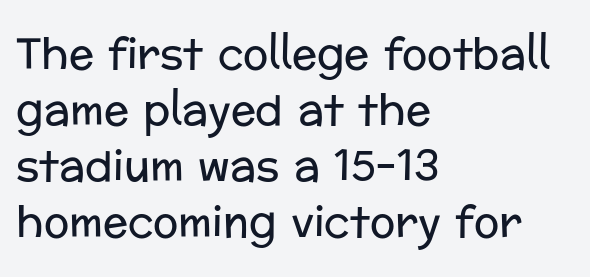
{"serif": "no", "italic": "no", "bold": "no", "weight": "regular", "width": "normal", "stroke_contrast": "low", "x_height": "medium", "monospaced": "no", "underline": "no", "align": "left", "line_spacing": "normal", "line_spacing_ratio": 1.33, "letter_spacing": "normal", "letter_spacing_em": 0.0, "glyph_px": 42}
